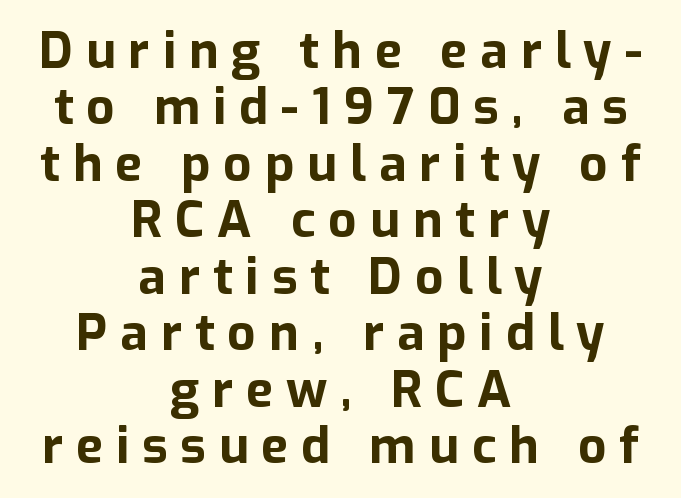
Q: Is the text bold? A: Yes.
Q: Is the text italic (slanted)? A: No, it is upright.
Q: Is the typeface a serif or a sans-serif typeface? A: Sans-serif.
Q: Is the text underlined? A: No.
Q: How is the paragraph aligned? A: Centered.
Q: Is the spacing between letters normal or unusually wide? A: Unusually wide.
Q: Is the spacing between lines tight, normal or loose? A: Tight.
Q: Width (condensed, normal, or wide)? A: Normal.
Q: Stroke contrast? A: Low.
Q: x-height? A: Medium.
Q: Monospaced? A: No.
